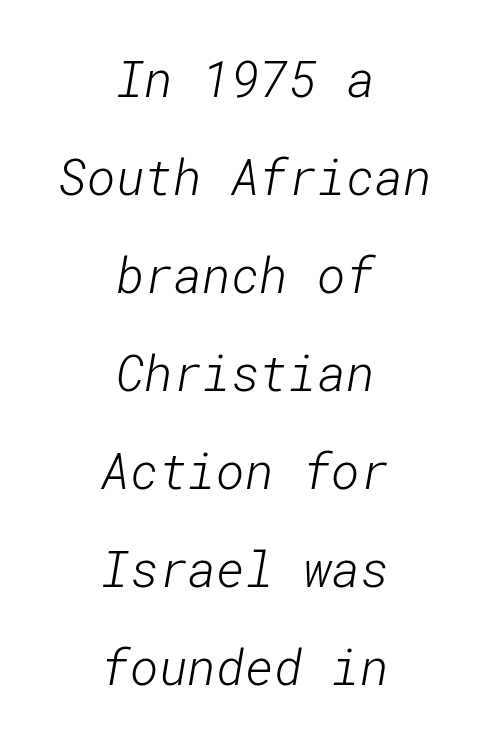
{"serif": "no", "bold": "no", "weight": "light", "width": "normal", "stroke_contrast": "low", "x_height": "medium", "underline": "no", "align": "center", "line_spacing": "loose", "line_spacing_ratio": 2.0, "letter_spacing": "normal", "letter_spacing_em": 0.0, "glyph_px": 49}
